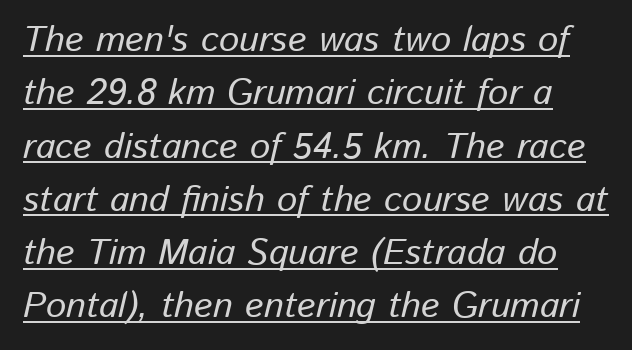
Q: Is the text italic (slanted)? A: Yes, it leans right by about 13 degrees.
Q: Is the text underlined? A: Yes.
Q: Is the spacing between letters normal or unusually wide? A: Normal.
Q: Is the spacing between lines tight, normal or loose? A: Normal.
Q: Width (condensed, normal, or wide)? A: Normal.
Q: Stroke contrast? A: Low.
Q: x-height? A: Medium.
Q: Monospaced? A: No.
